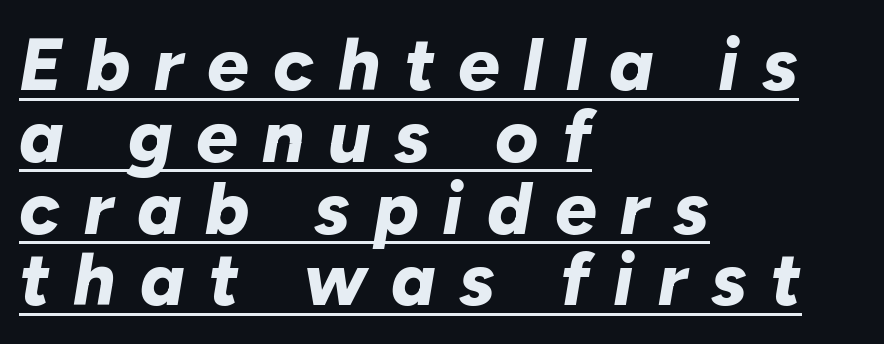
The image shows 74 px bold type, italic (leaning right); set left-aligned, tight line spacing (0.97x), unusually wide letter spacing (+0.32 em), underlined; low stroke contrast and a medium x-height.
